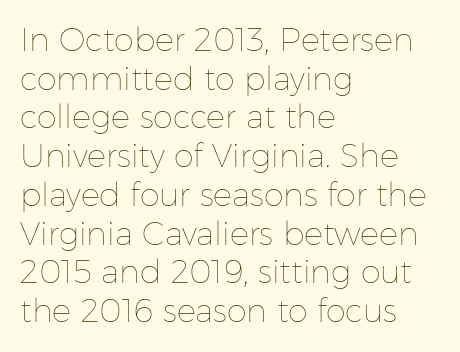
The lettering holds an erect, upright posture throughout. The horizontal fit of the characters is conventional and even. You could not count columns in this text — the font is proportionally spaced. The glyphs are unaccompanied by any horizontal stroke below them. Teacher's note: observe the even left margin — that is flush-left alignment. Weight: in the light-to-regular range.
